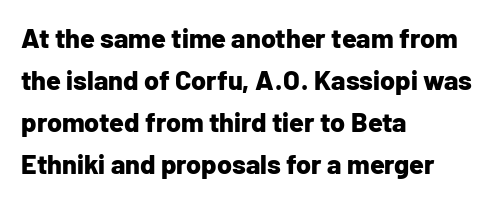
{"italic": "no", "bold": "yes", "underline": "no", "align": "left", "line_spacing": "normal", "line_spacing_ratio": 1.56, "letter_spacing": "normal", "letter_spacing_em": 0.0, "glyph_px": 27}
